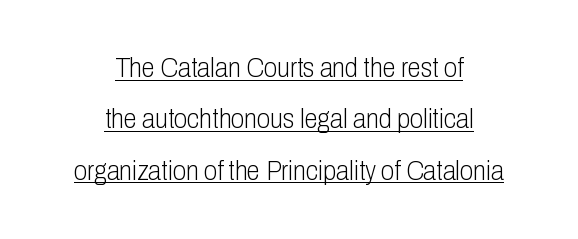
The image shows 27 px text type, upright; set centered, loose line spacing (1.9x), normal letter spacing, underlined.
